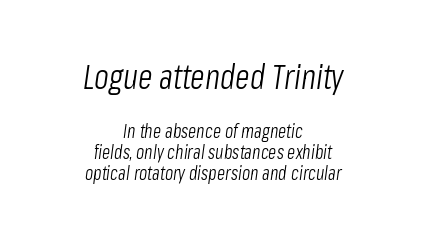
Q: Is the text bold? A: No.
Q: Is the text italic (slanted)? A: Yes, it leans right by about 8 degrees.
Q: Is the text underlined? A: No.
Q: How is the paragraph aligned? A: Centered.
Q: Is the spacing between letters normal or unusually wide? A: Normal.
Q: Is the spacing between lines tight, normal or loose? A: Tight.
Q: Which block of text is set in a larger size, the first (top) or the second (bottom)? A: The first (top) one.
Q: Width (condensed, normal, or wide)? A: Condensed.
Q: Stroke contrast? A: Low.
Q: x-height? A: Medium.
Q: Monospaced? A: No.
